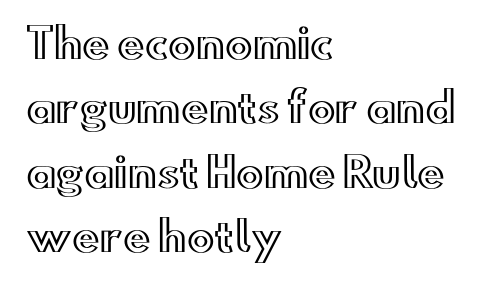
Caption: multi-line text, flush left, ragged right. A typesetter would mark this as roman, not italic. The passage shown stacks its lines at a standard gap. Check the space under the baseline: it is left empty. Here the designer chose a conventional face with non-uniform glyph widths.
